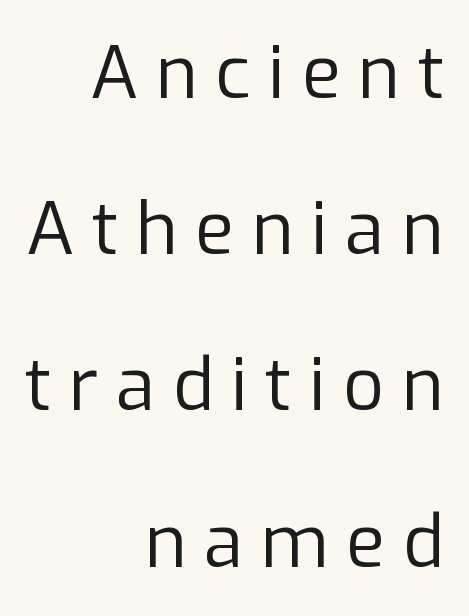
{"serif": "no", "italic": "no", "bold": "no", "weight": "regular", "width": "normal", "stroke_contrast": "low", "x_height": "medium", "monospaced": "no", "underline": "no", "align": "right", "line_spacing": "loose", "line_spacing_ratio": 2.17, "letter_spacing": "wide", "letter_spacing_em": 0.24, "glyph_px": 72}
